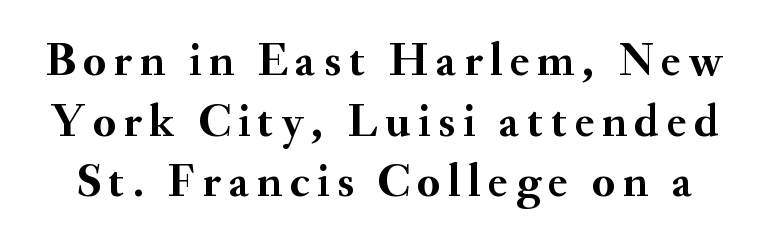
Q: Is the text bold? A: Yes.
Q: Is the text italic (slanted)? A: No, it is upright.
Q: Is the typeface a serif or a sans-serif typeface? A: Serif.
Q: Is the text underlined? A: No.
Q: Is the spacing between lines tight, normal or loose? A: Normal.
Q: Width (condensed, normal, or wide)? A: Normal.
Q: Stroke contrast? A: Medium.
Q: x-height? A: Small.
Q: Monospaced? A: No.
